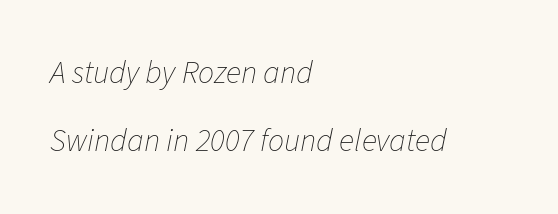
Q: Is the text bold? A: No.
Q: Is the text italic (slanted)? A: Yes, it leans right by about 11 degrees.
Q: Is the text underlined? A: No.
Q: How is the paragraph aligned? A: Left-aligned.
Q: Is the spacing between letters normal or unusually wide? A: Normal.
Q: Is the spacing between lines tight, normal or loose? A: Loose.
Q: Width (condensed, normal, or wide)? A: Normal.
Q: Stroke contrast? A: Low.
Q: x-height? A: Medium.
Q: Monospaced? A: No.
